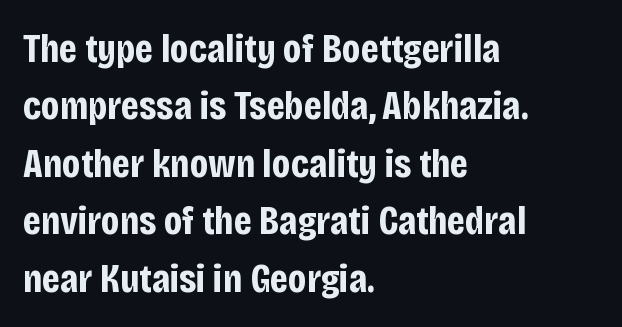
Q: Is the text bold? A: Yes.
Q: Is the text italic (slanted)? A: No, it is upright.
Q: Is the typeface a serif or a sans-serif typeface? A: Sans-serif.
Q: Is the text underlined? A: No.
Q: How is the paragraph aligned? A: Left-aligned.
Q: Is the spacing between letters normal or unusually wide? A: Normal.
Q: Is the spacing between lines tight, normal or loose? A: Normal.
Q: Width (condensed, normal, or wide)? A: Condensed.
Q: Stroke contrast? A: Low.
Q: x-height? A: Large.
Q: Monospaced? A: No.
